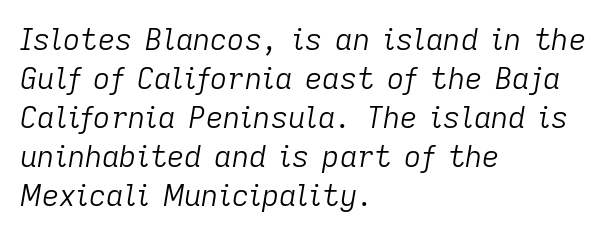
The image shows 30 px light type, italic (leaning right); set left-aligned, normal line spacing (1.3x), normal letter spacing, not underlined; low stroke contrast and a medium x-height.
